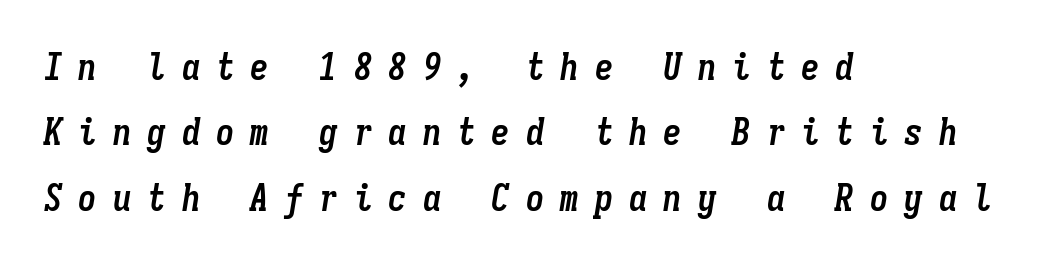
{"italic": "yes", "lean": "right", "slant_degrees": 9, "bold": "yes", "weight": "semibold", "width": "condensed", "stroke_contrast": "low", "x_height": "medium", "monospaced": "yes", "underline": "no", "align": "left", "line_spacing_ratio": 1.77, "letter_spacing": "wide", "letter_spacing_em": 0.43, "glyph_px": 37}
